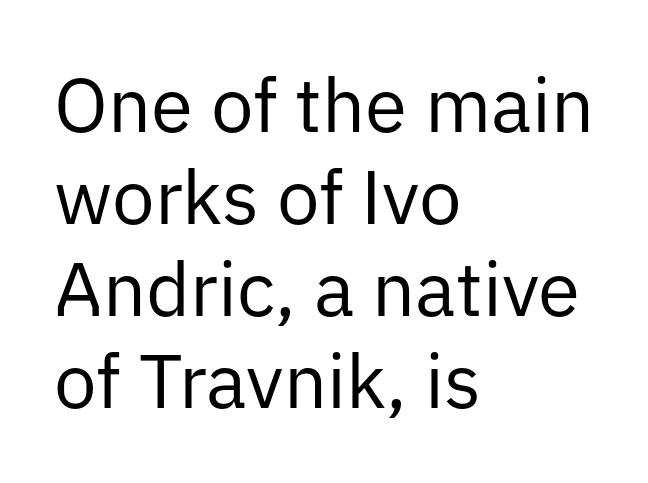
These lines are rendered in a variable-pitch font. The rendering shows plain stroke endings on the letterforms — a sans-serif design. Upright lettering throughout. Bare-footed words on every line. Weight: in the light-to-regular range.
